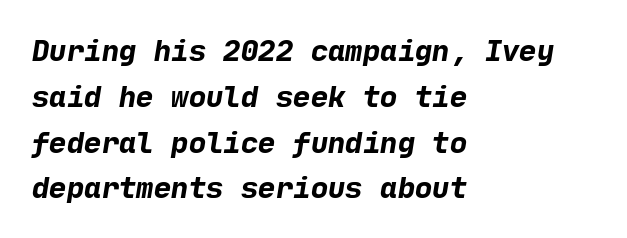
{"serif": "no", "bold": "yes", "weight": "bold", "width": "normal", "stroke_contrast": "low", "x_height": "medium", "underline": "no", "align": "left", "line_spacing": "normal", "line_spacing_ratio": 1.58, "letter_spacing": "normal", "letter_spacing_em": 0.0, "glyph_px": 29}
